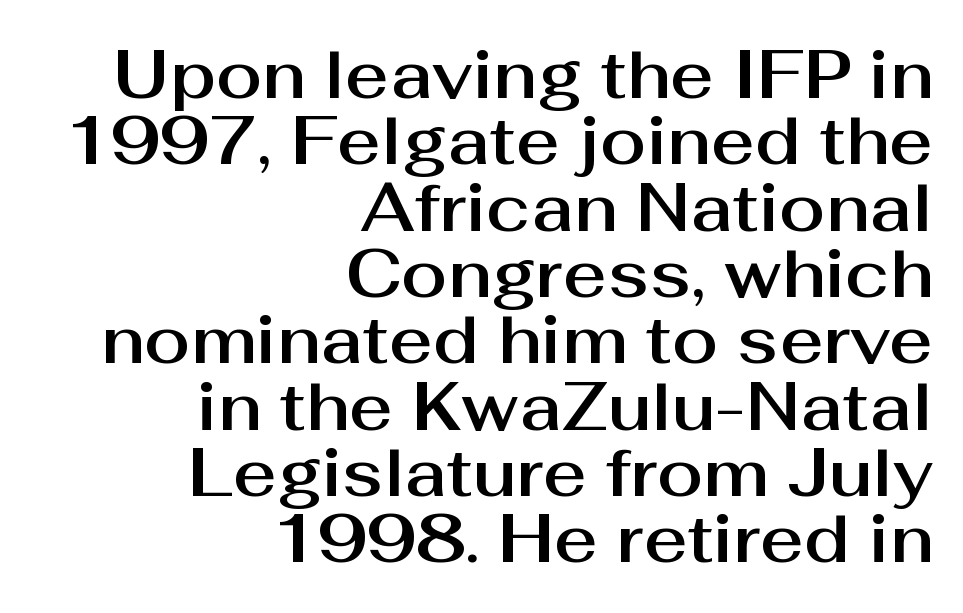
Q: Is the text italic (slanted)? A: No, it is upright.
Q: Is the typeface a serif or a sans-serif typeface? A: Sans-serif.
Q: Is the text underlined? A: No.
Q: How is the paragraph aligned? A: Right-aligned.
Q: Is the spacing between letters normal or unusually wide? A: Normal.
Q: Is the spacing between lines tight, normal or loose? A: Tight.
Q: Width (condensed, normal, or wide)? A: Normal.
Q: Stroke contrast? A: Medium.
Q: x-height? A: Medium.
Q: Monospaced? A: No.
